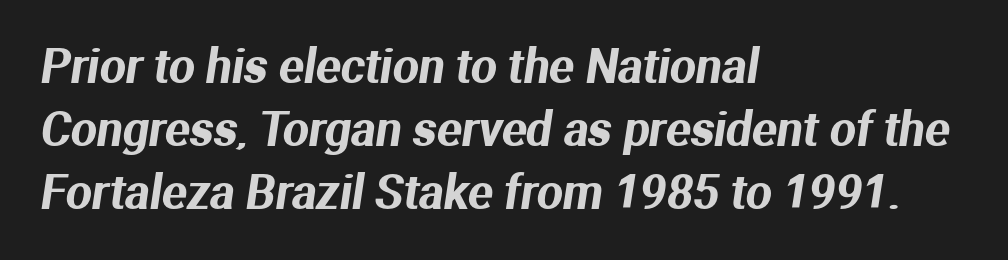
Q: Is the typeface a serif or a sans-serif typeface? A: Sans-serif.
Q: Is the text underlined? A: No.
Q: How is the paragraph aligned? A: Left-aligned.
Q: Is the spacing between letters normal or unusually wide? A: Normal.
Q: Is the spacing between lines tight, normal or loose? A: Normal.
Q: Width (condensed, normal, or wide)? A: Normal.
Q: Stroke contrast? A: Medium.
Q: x-height? A: Medium.
Q: Monospaced? A: No.
